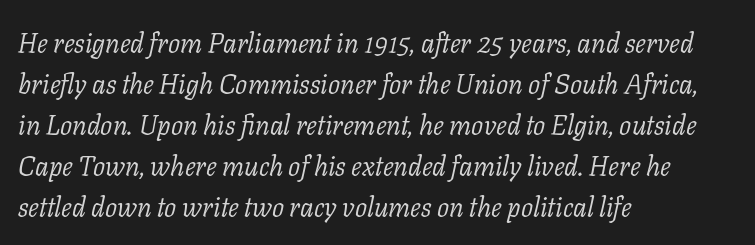
{"italic": "yes", "lean": "right", "slant_degrees": 11, "bold": "no", "underline": "no", "align": "left", "line_spacing": "normal", "line_spacing_ratio": 1.52, "letter_spacing": "normal", "letter_spacing_em": 0.0, "glyph_px": 27}
